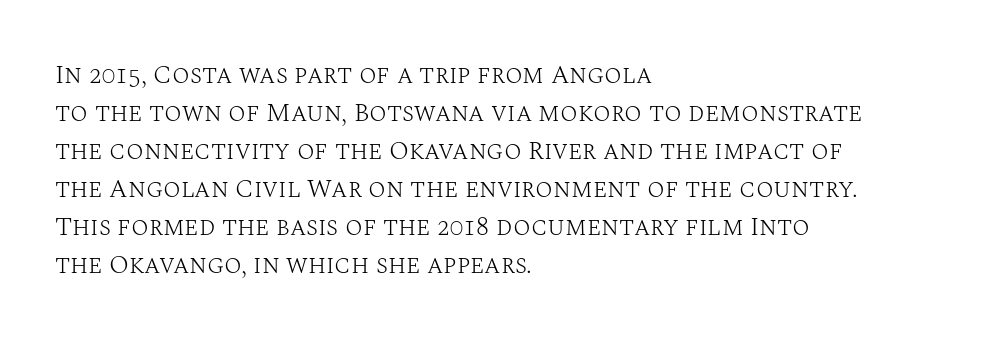
Q: Is the text bold? A: No.
Q: Is the text italic (slanted)? A: No, it is upright.
Q: Is the text underlined? A: No.
Q: How is the paragraph aligned? A: Left-aligned.
Q: Is the spacing between letters normal or unusually wide? A: Normal.
Q: Is the spacing between lines tight, normal or loose? A: Normal.
